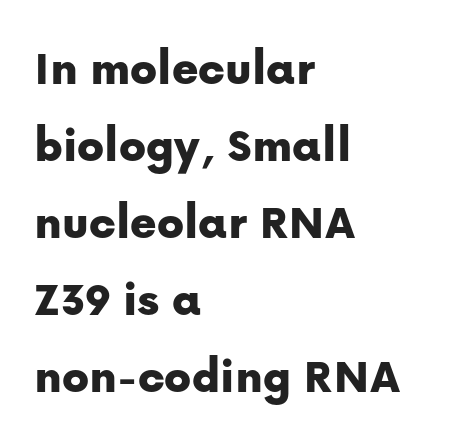
Q: Is the text italic (slanted)? A: No, it is upright.
Q: Is the typeface a serif or a sans-serif typeface? A: Sans-serif.
Q: Is the text underlined? A: No.
Q: How is the paragraph aligned? A: Left-aligned.
Q: Is the spacing between letters normal or unusually wide? A: Normal.
Q: Is the spacing between lines tight, normal or loose? A: Normal.
Q: Width (condensed, normal, or wide)? A: Normal.
Q: Stroke contrast? A: Low.
Q: x-height? A: Medium.
Q: Monospaced? A: No.
